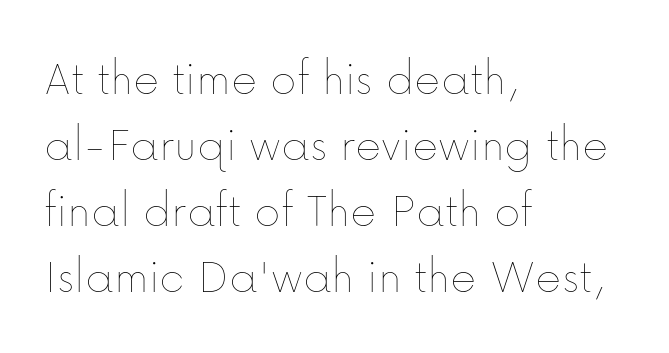
Weight: in the light-to-regular range. Inter-character spacing is left at the font's built-in metrics. Varying glyph widths throughout — classic text-font behaviour. Line starts are locked; line ends wander. Regular leading.
